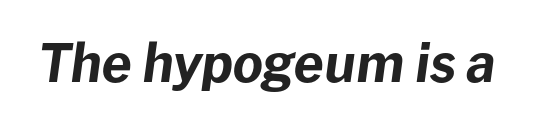
Q: Is the text bold? A: Yes.
Q: Is the text italic (slanted)? A: Yes, it leans right by about 8 degrees.
Q: Is the text underlined? A: No.
Q: Is the spacing between letters normal or unusually wide? A: Normal.
Q: Width (condensed, normal, or wide)? A: Normal.
Q: Stroke contrast? A: Low.
Q: x-height? A: Medium.
Q: Monospaced? A: No.
